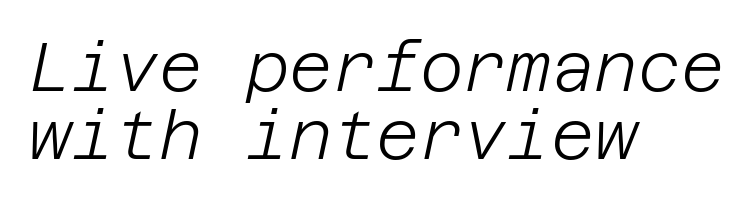
There is no visible air inserted between adjacent glyphs. The strokes carry an ordinary text weight at most. Italic? Definitely — the glyphs are oblique. Line beginnings align vertically; line endings do not. The block of text is dense from top to bottom, with scant space between rows. Underlining? Definitely not there.
